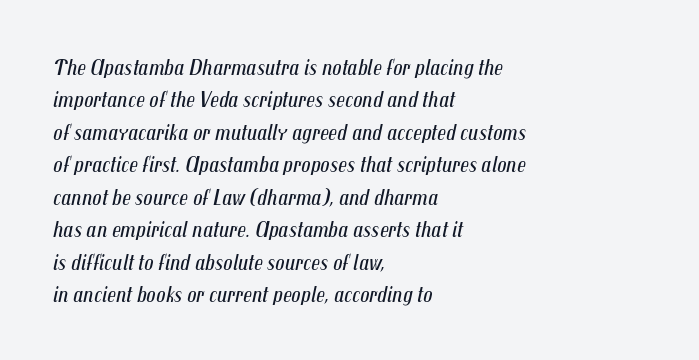
Q: Is the text bold? A: No.
Q: Is the text italic (slanted)? A: Yes, it leans right by about 12 degrees.
Q: Is the text underlined? A: No.
Q: How is the paragraph aligned? A: Left-aligned.
Q: Is the spacing between letters normal or unusually wide? A: Normal.
Q: Is the spacing between lines tight, normal or loose? A: Normal.
